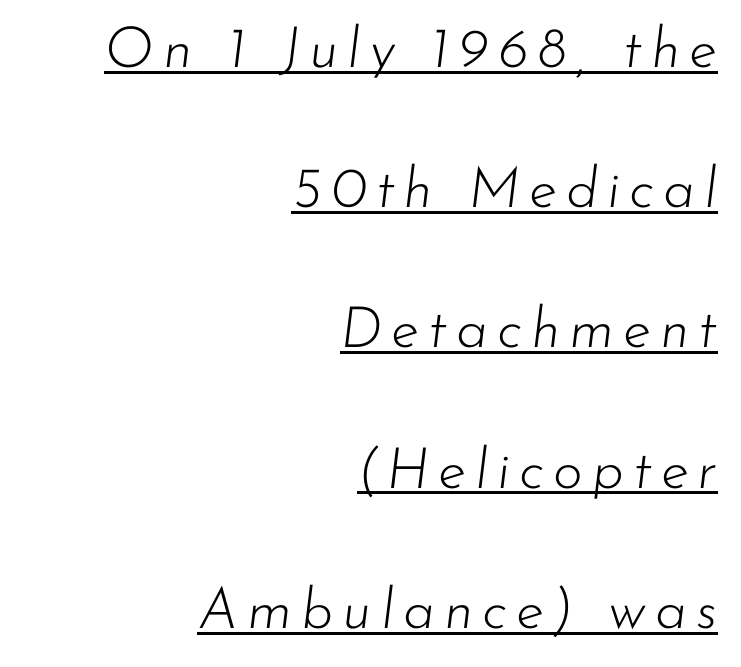
Q: Is the text bold? A: No.
Q: Is the text italic (slanted)? A: Yes, it leans right by about 7 degrees.
Q: Is the text underlined? A: Yes.
Q: How is the paragraph aligned? A: Right-aligned.
Q: Is the spacing between lines tight, normal or loose? A: Loose.
Q: Width (condensed, normal, or wide)? A: Normal.
Q: Stroke contrast? A: Low.
Q: x-height? A: Small.
Q: Monospaced? A: No.
